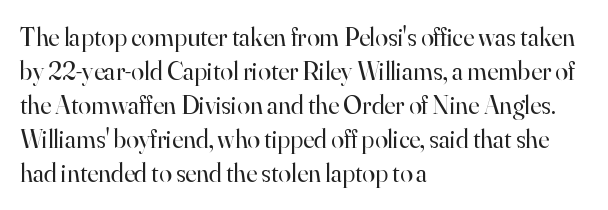
Q: Is the text bold? A: No.
Q: Is the text italic (slanted)? A: No, it is upright.
Q: Is the text underlined? A: No.
Q: How is the paragraph aligned? A: Left-aligned.
Q: Is the spacing between letters normal or unusually wide? A: Normal.
Q: Is the spacing between lines tight, normal or loose? A: Normal.
